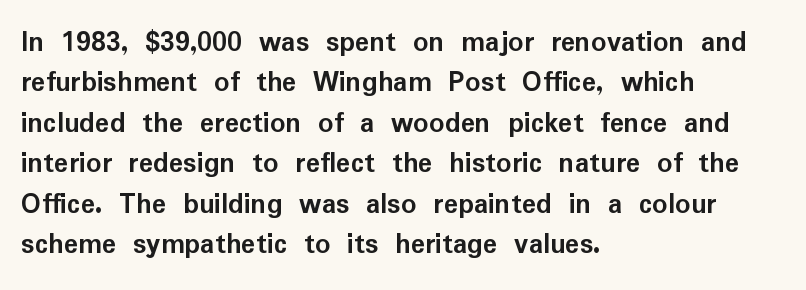
Observe the absence of serifs on each vertical stroke in this sample. The rag falls on the right side of this text block. Every character sits straight up, as roman type does. This sample uses plain, unmodified letter spacing.
